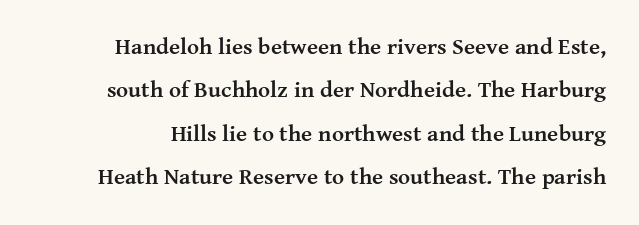
{"italic": "no", "bold": "yes", "underline": "no", "line_spacing_ratio": 1.89, "letter_spacing": "normal", "letter_spacing_em": 0.0, "glyph_px": 23}
